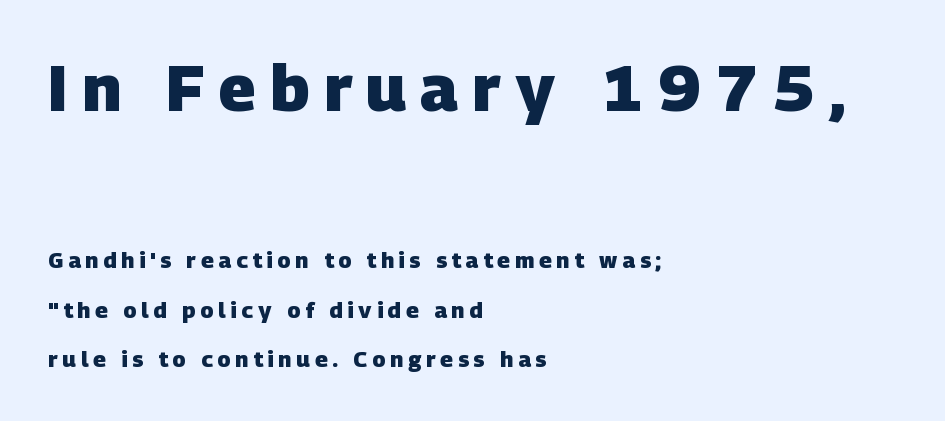
Q: Is the text bold? A: Yes.
Q: Is the typeface a serif or a sans-serif typeface? A: Sans-serif.
Q: Is the text underlined? A: No.
Q: How is the paragraph aligned? A: Left-aligned.
Q: Is the spacing between letters normal or unusually wide? A: Unusually wide.
Q: Is the spacing between lines tight, normal or loose? A: Loose.
Q: Which block of text is set in a larger size, the first (top) or the second (bottom)? A: The first (top) one.
Q: Width (condensed, normal, or wide)? A: Normal.
Q: Stroke contrast? A: Low.
Q: x-height? A: Large.
Q: Monospaced? A: No.
